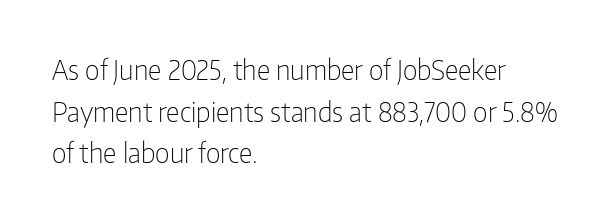
Q: Is the text bold? A: No.
Q: Is the text italic (slanted)? A: No, it is upright.
Q: Is the text underlined? A: No.
Q: How is the paragraph aligned? A: Left-aligned.
Q: Is the spacing between letters normal or unusually wide? A: Normal.
Q: Is the spacing between lines tight, normal or loose? A: Normal.
